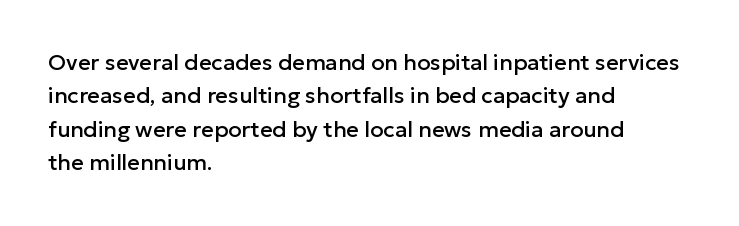
Regarding leading, the lines here are spaced in the standard way. The typography opts for an upright posture over an oblique one. Caption: multi-line text, flush left, ragged right. Nothing unusual about the tracking: characters are spaced as the font intends.
